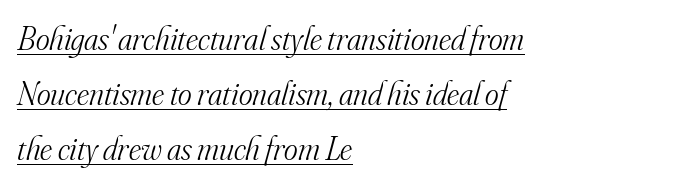
Q: Is the text bold? A: No.
Q: Is the text italic (slanted)? A: Yes, it leans right by about 16 degrees.
Q: Is the typeface a serif or a sans-serif typeface? A: Serif.
Q: Is the text underlined? A: Yes.
Q: How is the paragraph aligned? A: Left-aligned.
Q: Is the spacing between letters normal or unusually wide? A: Normal.
Q: Is the spacing between lines tight, normal or loose? A: Normal.
Q: Width (condensed, normal, or wide)? A: Normal.
Q: Stroke contrast? A: Medium.
Q: x-height? A: Small.
Q: Monospaced? A: No.
